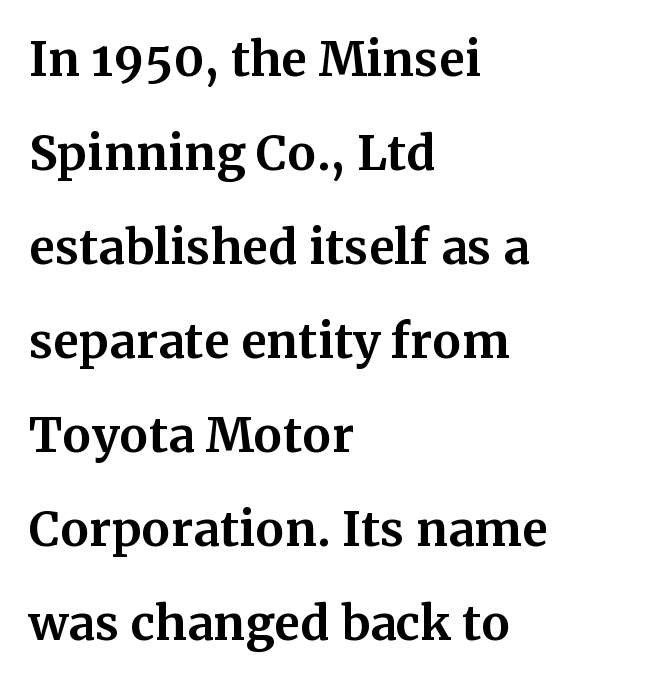
The image shows 47 px bold serif type, upright; set left-aligned, loose line spacing (2.0x), normal letter spacing, not underlined; medium stroke contrast and a medium x-height.
